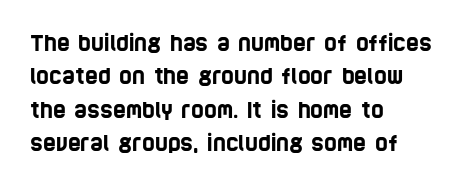
Q: Is the text underlined? A: No.
Q: How is the paragraph aligned? A: Left-aligned.
Q: Is the spacing between letters normal or unusually wide? A: Normal.
Q: Is the spacing between lines tight, normal or loose? A: Normal.
